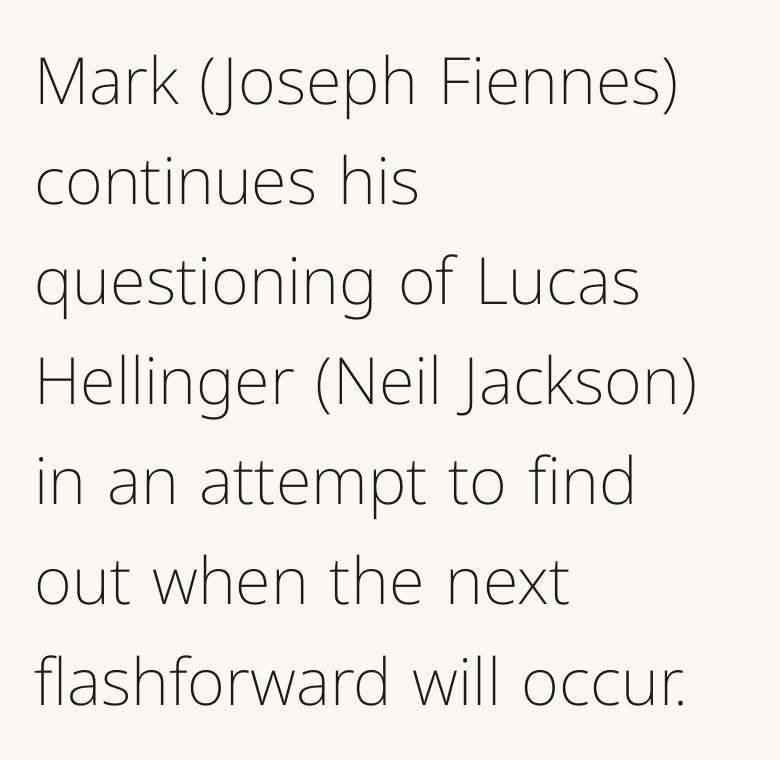
The image shows 65 px light sans-serif type, upright; set left-aligned, normal line spacing (1.54x), normal letter spacing, not underlined; low stroke contrast and a medium x-height.
